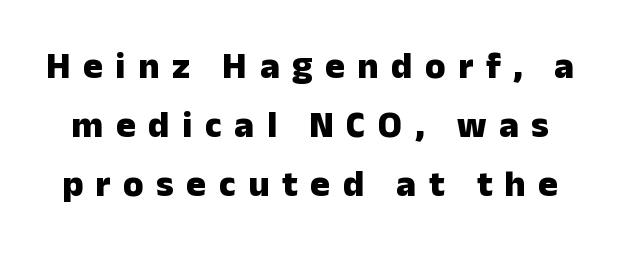
{"serif": "no", "italic": "no", "bold": "yes", "weight": "heavy", "width": "normal", "stroke_contrast": "low", "x_height": "medium", "monospaced": "no", "underline": "no", "line_spacing": "normal", "line_spacing_ratio": 1.59, "letter_spacing": "wide", "letter_spacing_em": 0.34, "glyph_px": 37}
